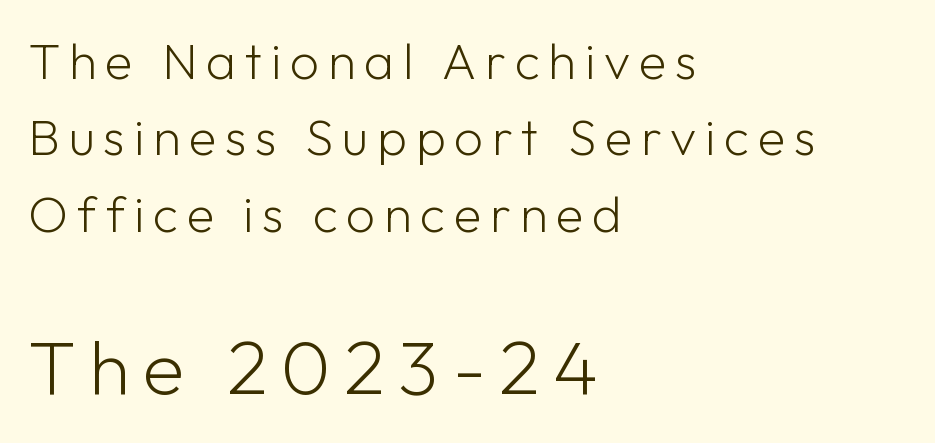
Q: Is the text bold? A: No.
Q: Is the text italic (slanted)? A: No, it is upright.
Q: Is the typeface a serif or a sans-serif typeface? A: Sans-serif.
Q: Is the text underlined? A: No.
Q: How is the paragraph aligned? A: Left-aligned.
Q: Is the spacing between lines tight, normal or loose? A: Normal.
Q: Which block of text is set in a larger size, the first (top) or the second (bottom)? A: The second (bottom) one.
Q: Width (condensed, normal, or wide)? A: Normal.
Q: Stroke contrast? A: Low.
Q: x-height? A: Medium.
Q: Monospaced? A: No.
